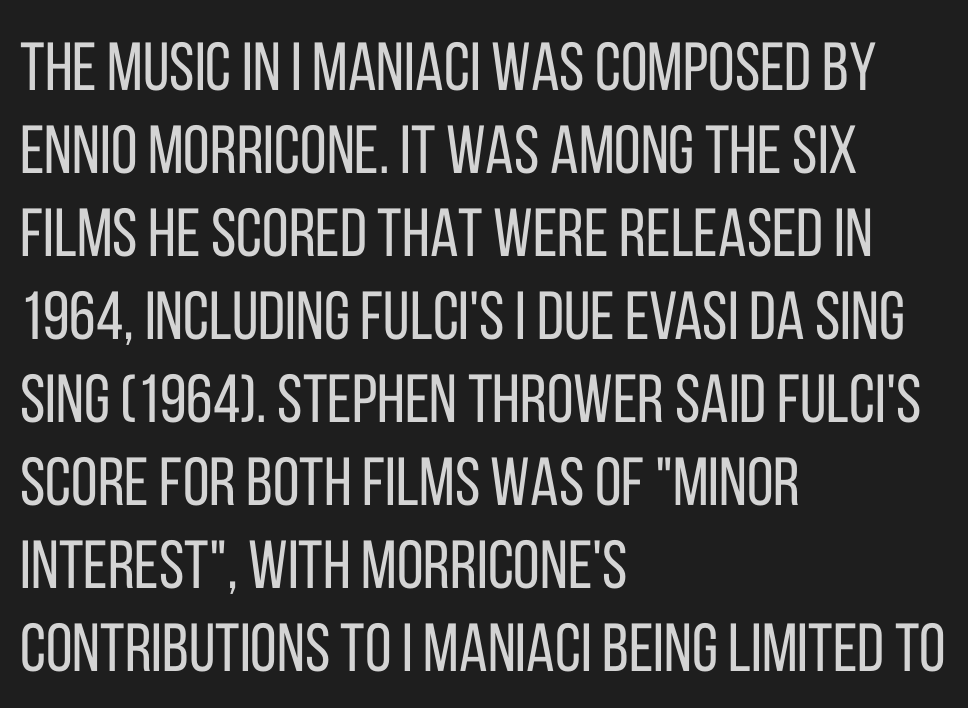
Q: Is the text bold? A: No.
Q: Is the text italic (slanted)? A: No, it is upright.
Q: Is the typeface a serif or a sans-serif typeface? A: Sans-serif.
Q: Is the text underlined? A: No.
Q: How is the paragraph aligned? A: Left-aligned.
Q: Is the spacing between letters normal or unusually wide? A: Normal.
Q: Width (condensed, normal, or wide)? A: Condensed.
Q: Stroke contrast? A: Low.
Q: x-height? A: Large.
Q: Monospaced? A: No.
